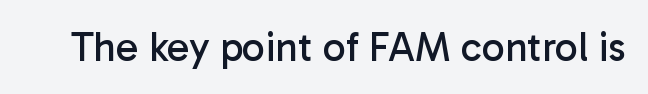
Q: Is the text bold? A: No.
Q: Is the text italic (slanted)? A: No, it is upright.
Q: Is the typeface a serif or a sans-serif typeface? A: Sans-serif.
Q: Is the text underlined? A: No.
Q: Is the spacing between letters normal or unusually wide? A: Normal.
Q: Width (condensed, normal, or wide)? A: Normal.
Q: Stroke contrast? A: Low.
Q: x-height? A: Medium.
Q: Monospaced? A: No.
